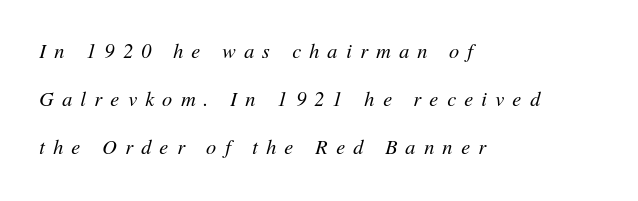
The image shows 20 px text type, italic (leaning right); set left-aligned, loose line spacing (2.41x), unusually wide letter spacing (+0.42 em), not underlined.
